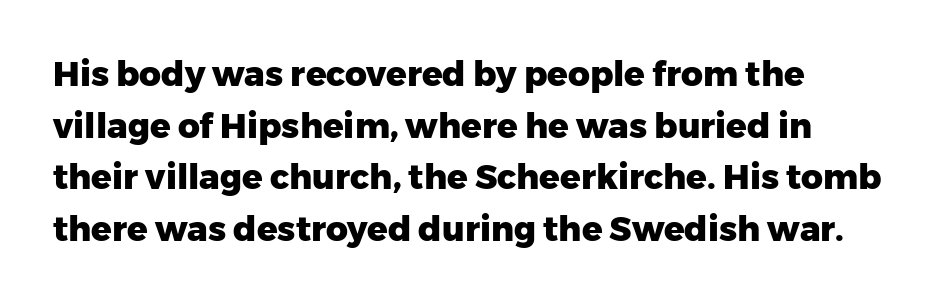
The image shows 34 px heavy sans-serif type, upright; set left-aligned, normal line spacing (1.52x), normal letter spacing, not underlined; low stroke contrast and a medium x-height.
